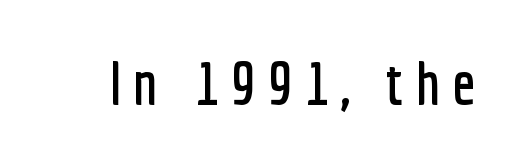
Rendered with straight, roman letterforms. To sum up the face: it is a sans, with no serifs. Think of a printed novel: that variable character pitch is what you see here. The passage shown is not underscored anywhere. Observe the wide spacing: letters keep a clear distance from each other.
